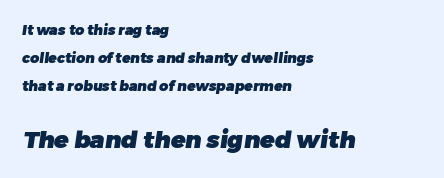
Q: Is the text bold? A: Yes.
Q: Is the text underlined? A: No.
Q: How is the paragraph aligned? A: Left-aligned.
Q: Is the spacing between letters normal or unusually wide? A: Normal.
Q: Is the spacing between lines tight, normal or loose? A: Loose.
Q: Which block of text is set in a larger size, the first (top) or the second (bottom)? A: The second (bottom) one.
